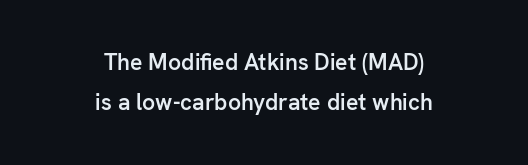
The image shows 23 px text type, upright; set centered, line spacing 1.74x, normal letter spacing, not underlined.
